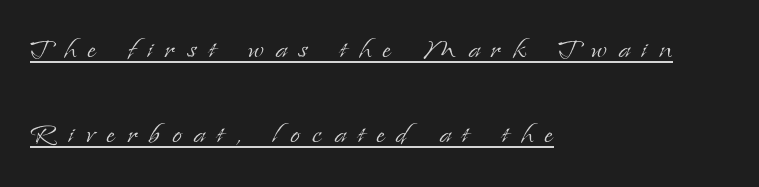
The image shows 35 px light serif type; set left-aligned, loose line spacing (2.44x), unusually wide letter spacing (+0.34 em), underlined; low stroke contrast and a small x-height.
